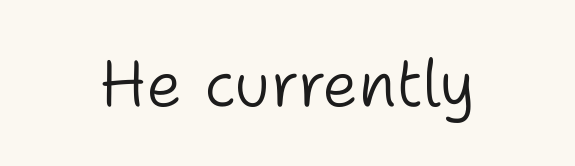
The image shows 65 px light sans-serif type, upright; set normal letter spacing, not underlined; low stroke contrast and a medium x-height.
